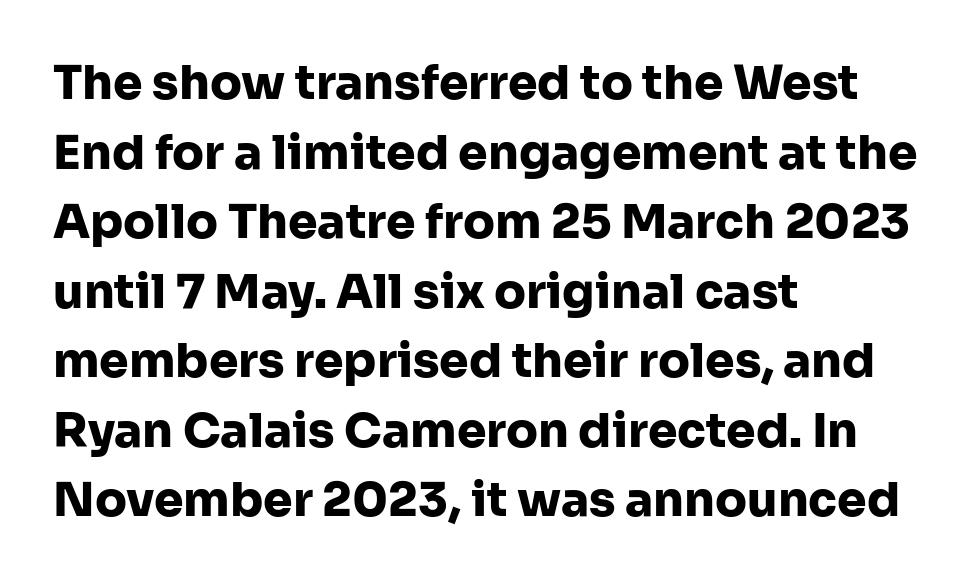
The image shows 47 px heavy sans-serif type, upright; set left-aligned, normal line spacing (1.48x), normal letter spacing, not underlined; low stroke contrast and a medium x-height.
